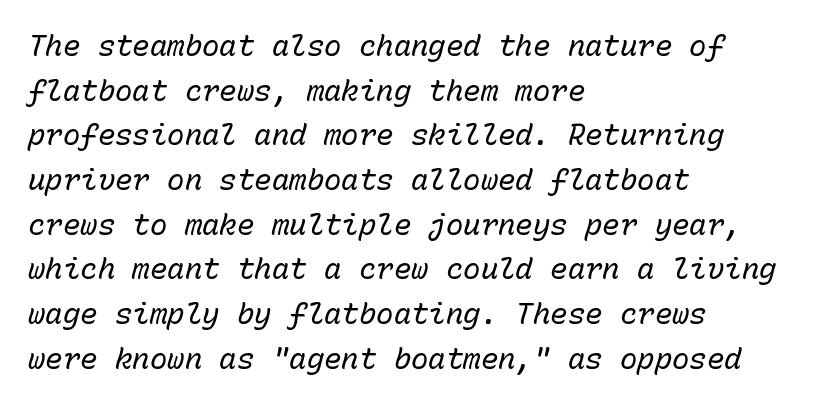
The image shows 29 px regular-weight type, italic (leaning right), monospaced; set left-aligned, normal line spacing (1.54x), normal letter spacing, not underlined; low stroke contrast and a medium x-height.
